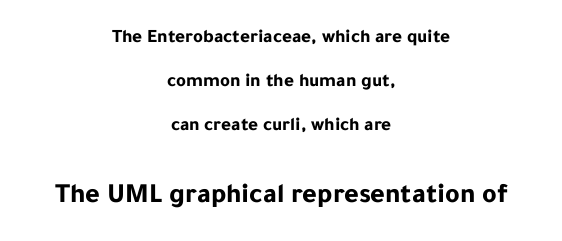
You could fit nearly another row in the gap between these rows. This rendering uses center alignment, leaving both contours irregular but symmetric. A clean baseline with only descenders dipping below it. A sans-serif font was chosen for this passage. It's the straight-up-and-down kind of type.
